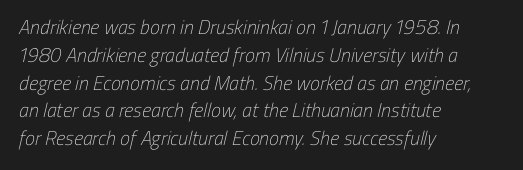
Q: Is the text bold? A: No.
Q: Is the text underlined? A: No.
Q: How is the paragraph aligned? A: Left-aligned.
Q: Is the spacing between letters normal or unusually wide? A: Normal.
Q: Is the spacing between lines tight, normal or loose? A: Normal.
